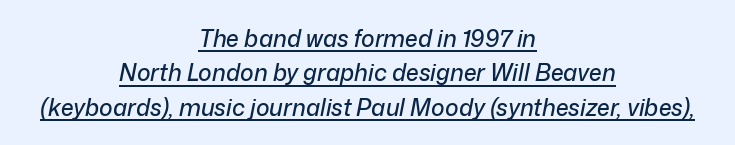
Q: Is the text italic (slanted)? A: Yes, it leans right by about 12 degrees.
Q: Is the text underlined? A: Yes.
Q: How is the paragraph aligned? A: Centered.
Q: Is the spacing between letters normal or unusually wide? A: Normal.
Q: Is the spacing between lines tight, normal or loose? A: Normal.
